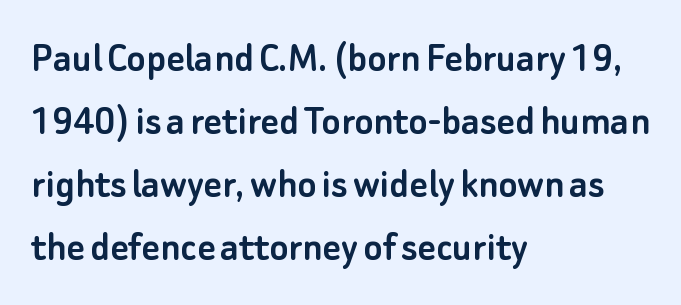
The passage is arranged the way most books set body copy — flush left. Posture: straight, roman, zero tilt. This rendering features lettering with no underline. The rows are spaced the way most documents space them. The horizontal fit of the characters is conventional and even.
